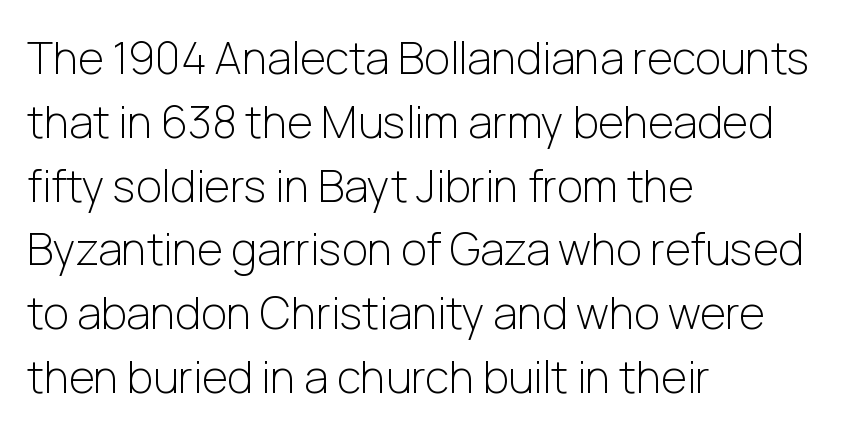
Descenders are the only things crossing below the line. This sample uses plain, unmodified letter spacing. Spacing verdict: proportional, widths tailored to each character. A typesetter would mark this as roman, not italic. In CSS terms this would be text-align: left.
